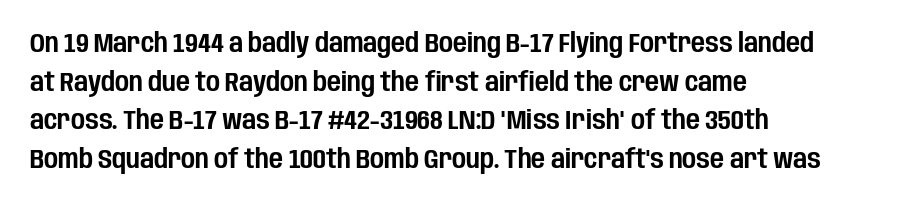
Q: Is the text italic (slanted)? A: No, it is upright.
Q: Is the text underlined? A: No.
Q: How is the paragraph aligned? A: Left-aligned.
Q: Is the spacing between letters normal or unusually wide? A: Normal.
Q: Is the spacing between lines tight, normal or loose? A: Normal.
